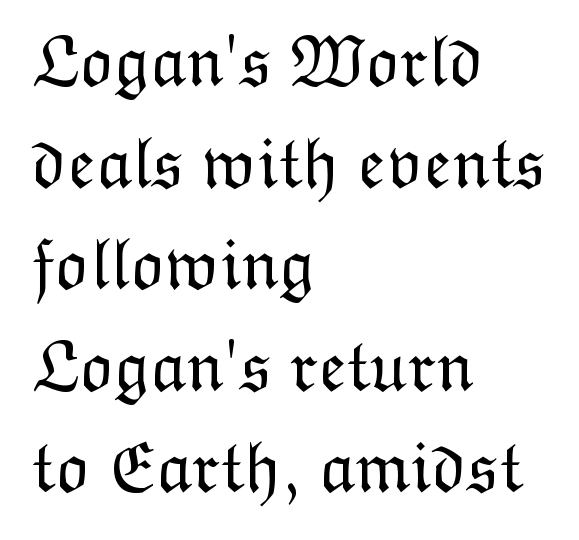
The area under the type is left untouched. Notice how the stems are strictly vertical — no italics here. Horizontally, the lines are justified to the leading edge only. These lines are rendered in a variable-pitch font. Each stroke keeps to a modest, everyday thickness or less.
